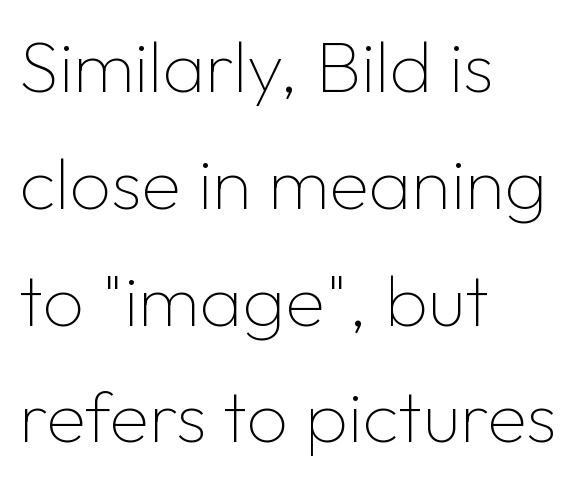
{"serif": "no", "italic": "no", "bold": "no", "weight": "thin", "width": "normal", "stroke_contrast": "low", "x_height": "medium", "monospaced": "no", "underline": "no", "align": "left", "line_spacing": "normal", "line_spacing_ratio": 1.6, "letter_spacing": "normal", "letter_spacing_em": 0.0, "glyph_px": 73}
